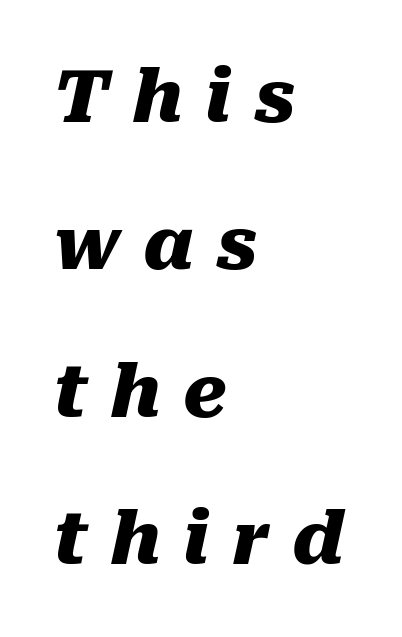
The image shows 73 px heavy type, italic (leaning right); set left-aligned, loose line spacing (2.02x), unusually wide letter spacing (+0.31 em), not underlined; medium stroke contrast and a medium x-height.
